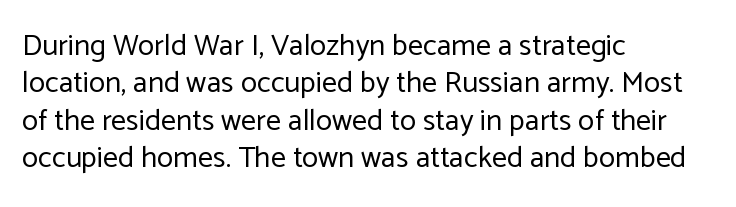
{"serif": "no", "italic": "no", "bold": "no", "weight": "regular", "width": "normal", "stroke_contrast": "low", "x_height": "medium", "monospaced": "no", "underline": "no", "align": "left", "line_spacing": "normal", "line_spacing_ratio": 1.25, "letter_spacing": "normal", "letter_spacing_em": 0.0, "glyph_px": 30}
